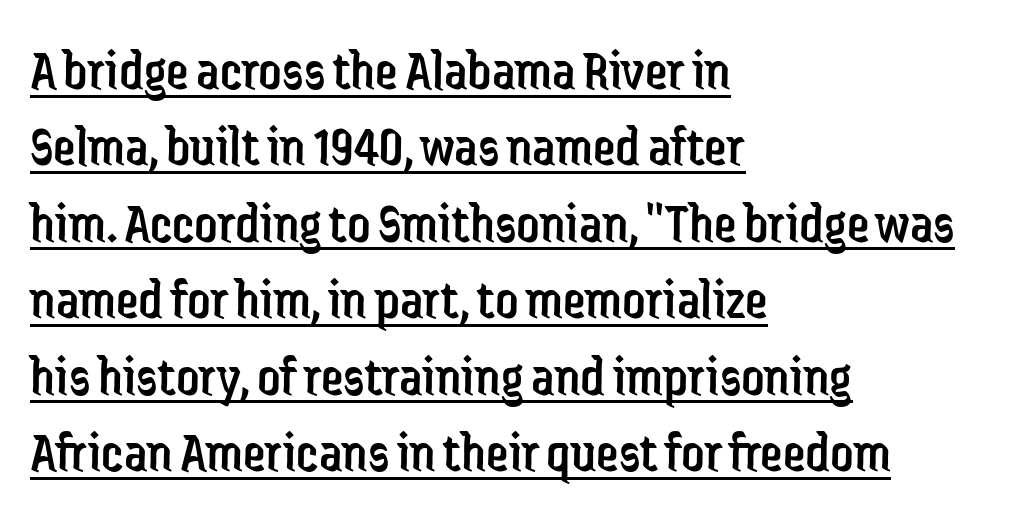
{"serif": "no", "italic": "no", "bold": "no", "weight": "regular", "width": "condensed", "stroke_contrast": "low", "x_height": "medium", "monospaced": "no", "underline": "yes", "align": "left", "line_spacing": "normal", "line_spacing_ratio": 1.34, "letter_spacing": "normal", "letter_spacing_em": 0.0, "glyph_px": 57}
